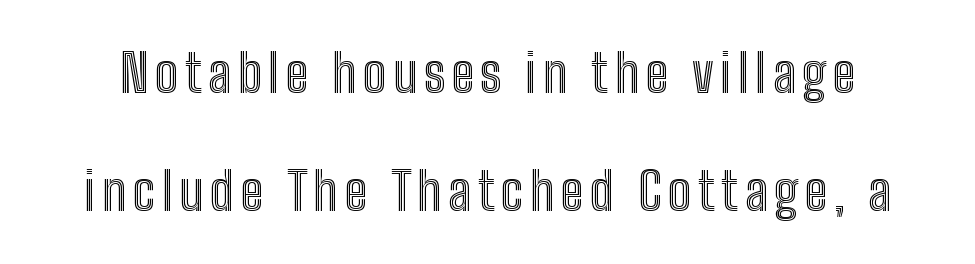
Q: Is the text italic (slanted)? A: No, it is upright.
Q: Is the text underlined? A: No.
Q: Is the spacing between lines tight, normal or loose? A: Loose.
Q: Width (condensed, normal, or wide)? A: Condensed.
Q: x-height? A: Medium.
Q: Monospaced? A: No.
